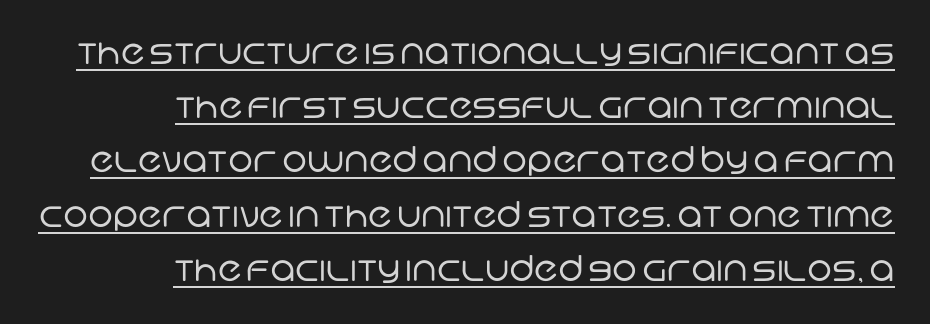
The image shows 35 px regular-weight sans-serif type; set right-aligned, normal line spacing (1.55x), normal letter spacing, underlined; low stroke contrast and a large x-height.
